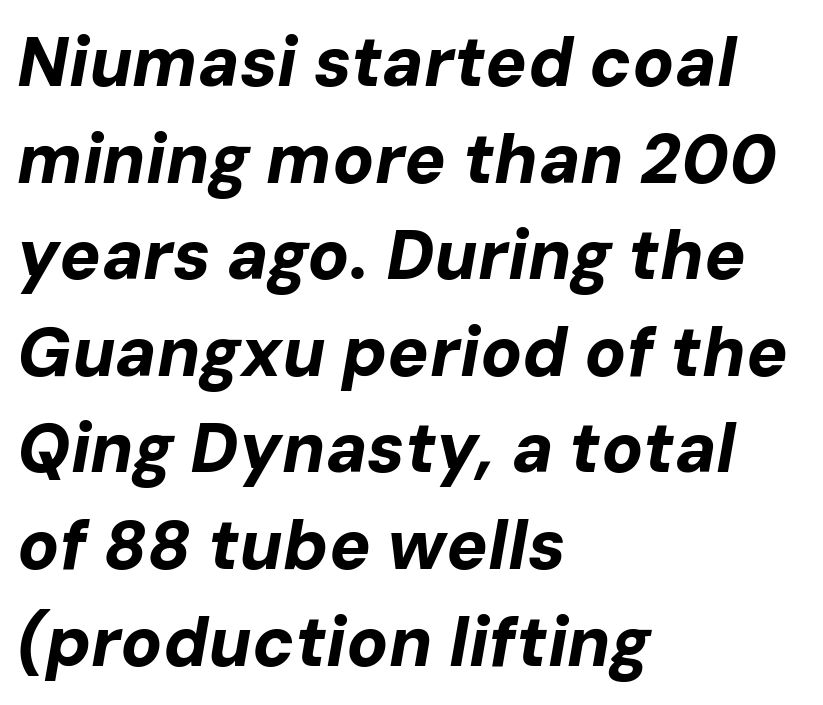
{"italic": "yes", "lean": "right", "slant_degrees": 10, "bold": "yes", "weight": "bold", "width": "normal", "stroke_contrast": "low", "x_height": "medium", "monospaced": "no", "underline": "no", "align": "left", "line_spacing": "normal", "line_spacing_ratio": 1.4, "letter_spacing": "normal", "letter_spacing_em": 0.0, "glyph_px": 69}
